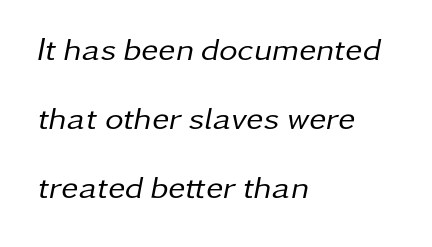
Weight: not bold — regular or lighter. This rendering features lettering with no underline. Compared with typical paragraphs, the rows here are farther apart. Where is the straight margin? On the left. The specimen reads as italic at a glance. This sample uses plain, unmodified letter spacing.
